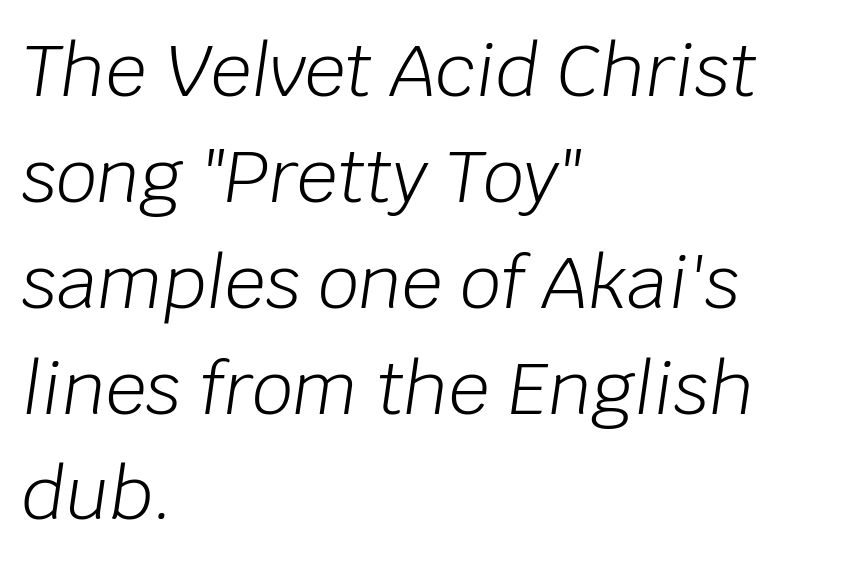
Q: Is the text bold? A: No.
Q: Is the text italic (slanted)? A: Yes, it leans right by about 8 degrees.
Q: Is the text underlined? A: No.
Q: How is the paragraph aligned? A: Left-aligned.
Q: Is the spacing between letters normal or unusually wide? A: Normal.
Q: Is the spacing between lines tight, normal or loose? A: Normal.
Q: Width (condensed, normal, or wide)? A: Normal.
Q: Stroke contrast? A: Low.
Q: x-height? A: Large.
Q: Monospaced? A: No.
